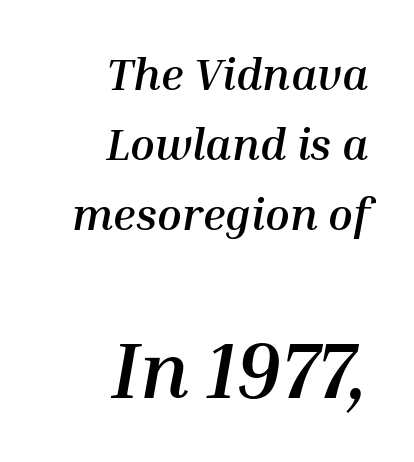
{"italic": "yes", "lean": "right", "slant_degrees": 10, "bold": "yes", "weight": "semibold", "width": "normal", "stroke_contrast": "medium", "x_height": "medium", "monospaced": "no", "underline": "no", "align": "right", "line_spacing": "normal", "line_spacing_ratio": 1.56, "letter_spacing": "normal", "letter_spacing_em": 0.0, "larger_block": "second", "size_ratio": 1.76, "glyph_px": 79}
